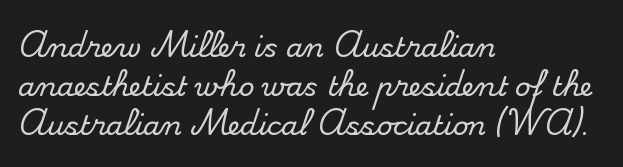
Q: Is the text italic (slanted)? A: Yes.
Q: Is the text underlined? A: No.
Q: How is the paragraph aligned? A: Left-aligned.
Q: Is the spacing between letters normal or unusually wide? A: Normal.
Q: Is the spacing between lines tight, normal or loose? A: Normal.
